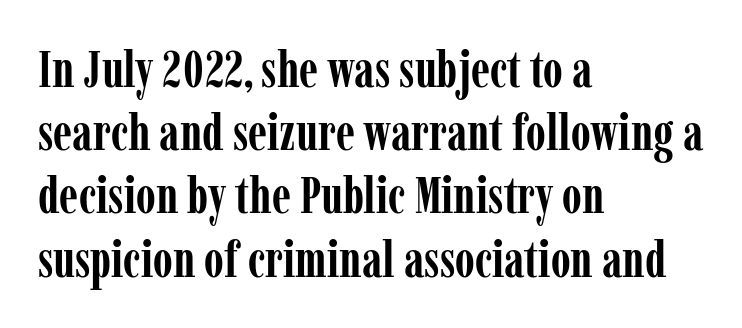
{"serif": "yes", "italic": "no", "bold": "yes", "weight": "semibold", "width": "condensed", "stroke_contrast": "low", "x_height": "medium", "monospaced": "no", "underline": "no", "align": "left", "line_spacing_ratio": 1.24, "letter_spacing": "normal", "letter_spacing_em": 0.0, "glyph_px": 51}
